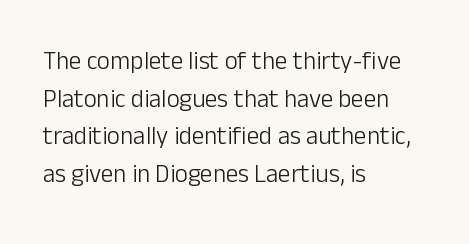
The face used here is rendered with its standard letterfit. Just letters on the line, the space beneath them empty. Caption: face not bold, strokes unweighted. Line spacing here is normal.
